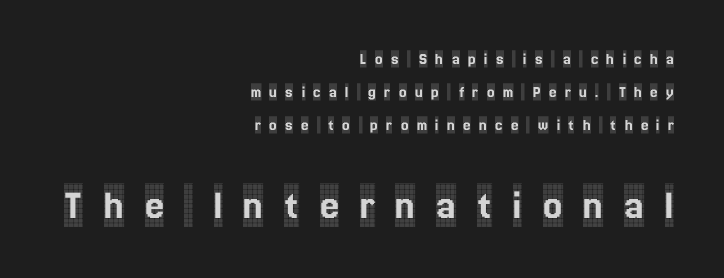
{"serif": "yes", "italic": "no", "width": "condensed", "x_height": "large", "monospaced": "no", "underline": "no", "align": "right", "line_spacing": "loose", "line_spacing_ratio": 1.94, "letter_spacing": "wide", "letter_spacing_em": 0.48, "larger_block": "second", "size_ratio": 2.53, "glyph_px": 43}
